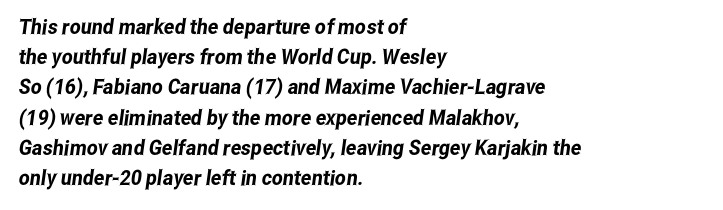
Lines of text with bare space underneath. A classic flush-left, rag-right setting is used for this passage. A typesetter would call this leading conventional body-copy spacing. This rendering leaves character spacing at its baseline value.
